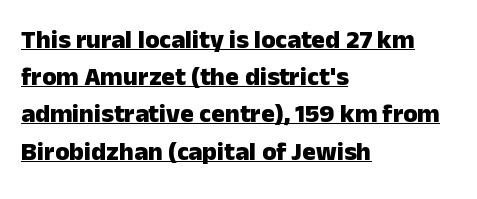
The specimen includes a rule beneath the text block's lines. Notice how thick the strokes are: this is what a full bold looks like. The text block is weighted toward the left margin, trailing off unevenly rightward. Letter spacing: default. This sample uses an upright cut, with every glyph sitting square on the baseline. How would I describe the line gaps? Plain and ordinary.
